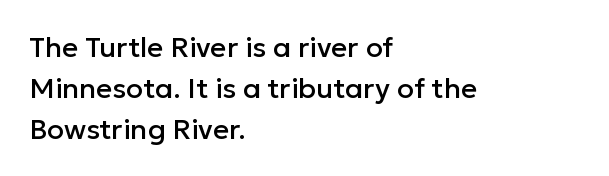
Posture: vertical. This sample has the flowing, uneven cadence of proportional lettering. Honestly, the letter spacing is just normal — you wouldn't notice it. Regular leading. Honestly, there is no underline to notice here at all.
